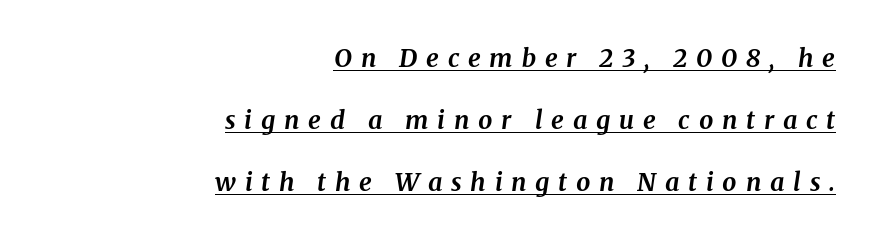
{"italic": "yes", "lean": "right", "slant_degrees": 8, "bold": "yes", "underline": "yes", "align": "right", "line_spacing": "loose", "line_spacing_ratio": 2.48, "letter_spacing": "wide", "letter_spacing_em": 0.35, "glyph_px": 25}
